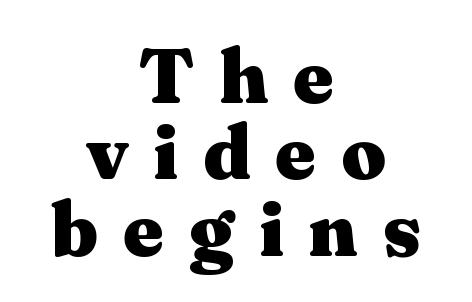
The image shows 78 px heavy, wide serif type, upright; set centered, tight line spacing (0.98x), unusually wide letter spacing (+0.32 em), not underlined; medium stroke contrast and a medium x-height.
